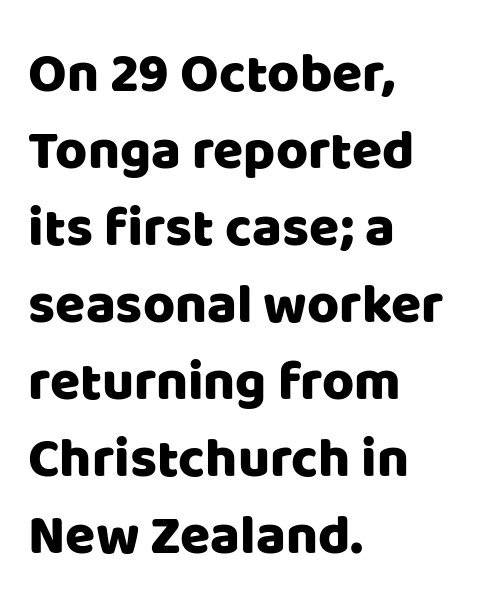
Between one letter and the next there's only the usual sliver of space. Is there any slant? The stems are plumb. Horizontally, the lines are justified to the leading edge only. Proportional: the letters do not fall into vertical columns.
